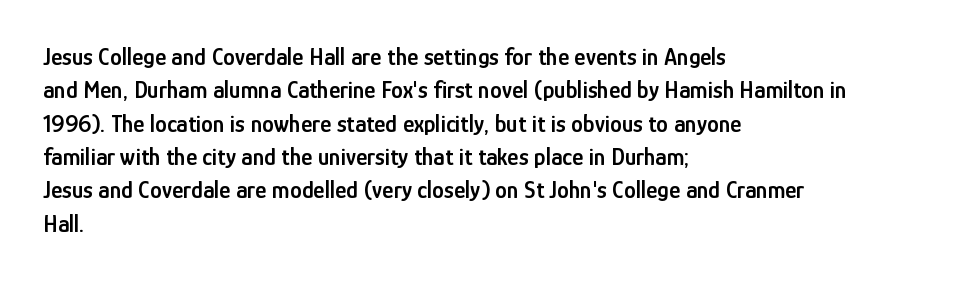
Does the lettering tilt? It doesn't — this is upright. Students, this is semibold: more ink than regular, less than bold. Is the block centered? No — it sits flush against the left margin. The block of text has a typical density, with ordinary space between rows.
